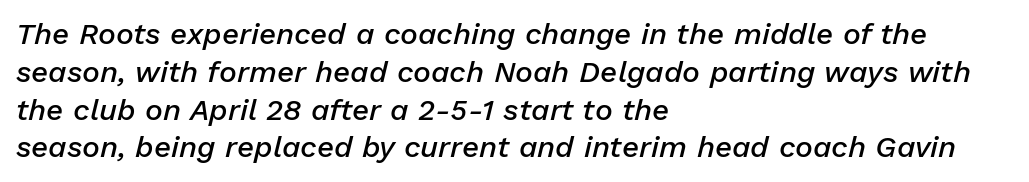
The image shows 30 px semibold type, italic (leaning right); set left-aligned, normal line spacing (1.26x), normal letter spacing, not underlined; low stroke contrast and a medium x-height.
